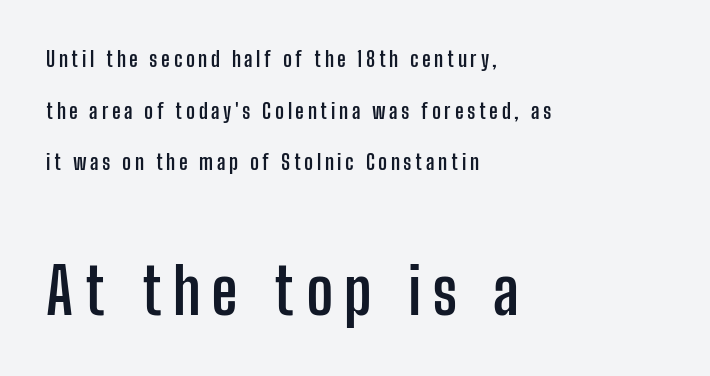
{"serif": "no", "italic": "no", "bold": "yes", "weight": "semibold", "width": "condensed", "stroke_contrast": "low", "x_height": "medium", "monospaced": "no", "underline": "no", "align": "left", "line_spacing": "loose", "line_spacing_ratio": 2.46, "larger_block": "second", "size_ratio": 3.05, "glyph_px": 64}
